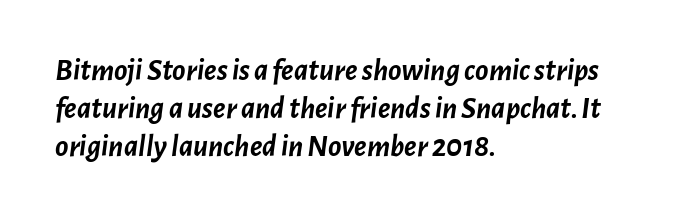
Q: Is the text bold? A: Yes.
Q: Is the text italic (slanted)? A: Yes, it leans right by about 7 degrees.
Q: Is the text underlined? A: No.
Q: How is the paragraph aligned? A: Left-aligned.
Q: Is the spacing between letters normal or unusually wide? A: Normal.
Q: Width (condensed, normal, or wide)? A: Normal.
Q: Stroke contrast? A: Low.
Q: x-height? A: Medium.
Q: Monospaced? A: No.
